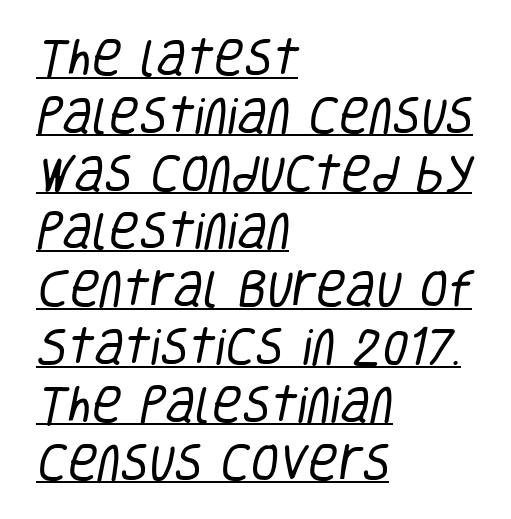
{"serif": "no", "bold": "no", "weight": "regular", "width": "condensed", "stroke_contrast": "low", "x_height": "large", "monospaced": "no", "underline": "yes", "align": "left", "line_spacing": "normal", "line_spacing_ratio": 1.41, "letter_spacing": "normal", "letter_spacing_em": 0.0, "glyph_px": 41}
